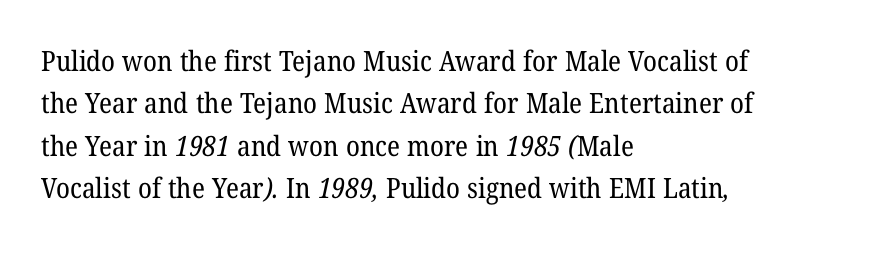
This sample uses plain, unmodified letter spacing. Font category for this specimen: serif. Students, observe: this is what conventionally led text looks like. Plain, unruled lines of type. Weight: in the light-to-regular range.
